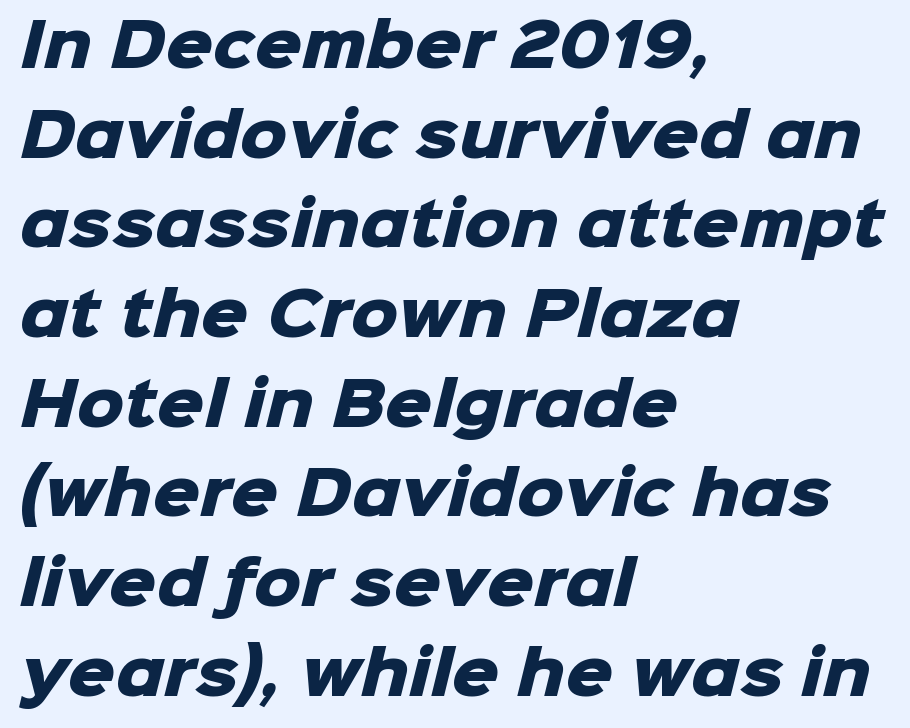
The image shows 59 px heavy sans-serif type; set left-aligned, normal line spacing (1.52x), normal letter spacing, not underlined; low stroke contrast and a medium x-height.
